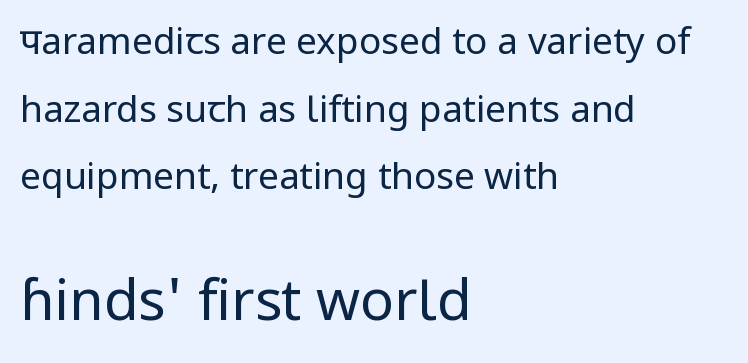
{"serif": "no", "italic": "no", "bold": "no", "weight": "regular", "width": "normal", "stroke_contrast": "low", "x_height": "medium", "monospaced": "no", "underline": "no", "align": "left", "line_spacing_ratio": 1.83, "letter_spacing": "normal", "letter_spacing_em": 0.0, "larger_block": "second", "size_ratio": 1.51, "glyph_px": 56}
